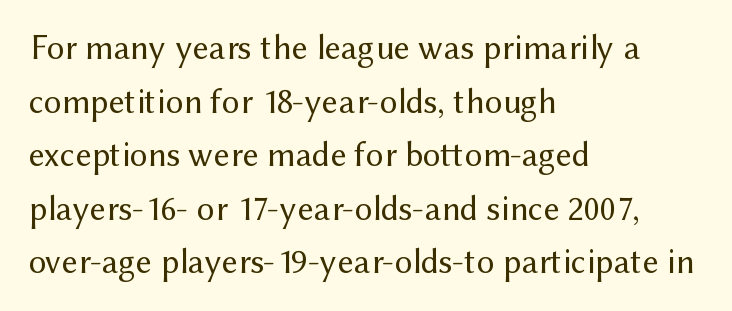
Spacing verdict: proportional, widths tailored to each character. Is the block centered? No — it sits flush against the left margin. Italic: no, the glyphs are upright roman. The strip under each line holds only bare page. The glyphs in this specimen are sans serif.
